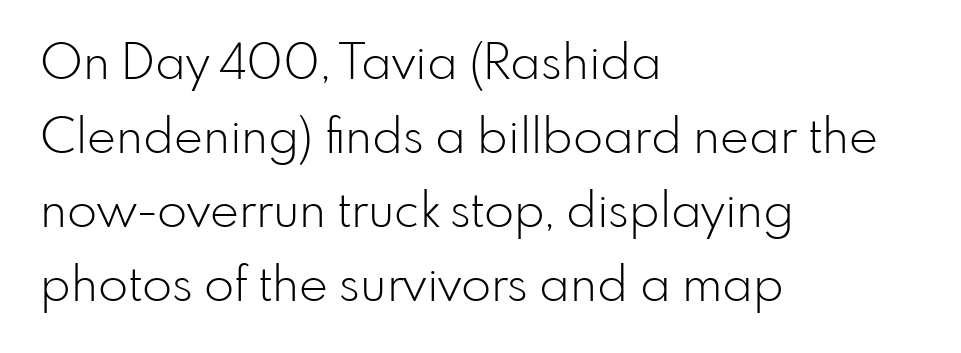
The image shows 49 px light sans-serif type, upright; set left-aligned, normal line spacing (1.51x), normal letter spacing, not underlined; low stroke contrast and a small x-height.
